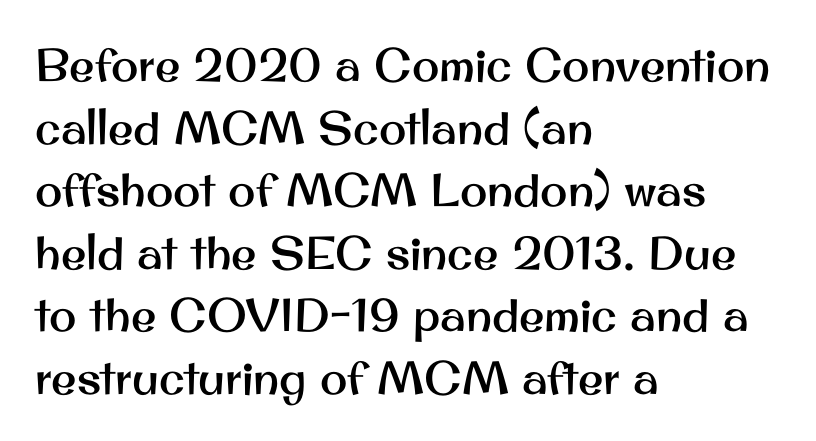
The image shows 46 px sans-serif type, upright; set left-aligned, normal line spacing (1.36x), normal letter spacing, not underlined; medium stroke contrast and a small x-height.
